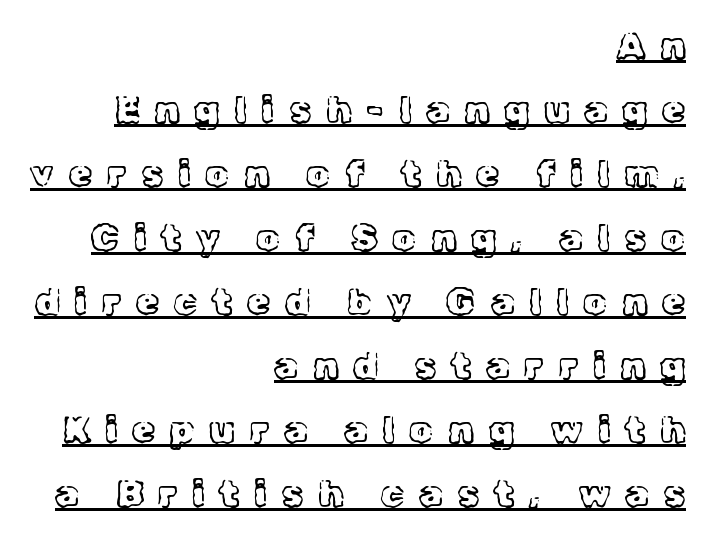
{"serif": "yes", "italic": "no", "bold": "no", "weight": "light", "width": "normal", "x_height": "medium", "monospaced": "no", "underline": "yes", "align": "right", "line_spacing_ratio": 1.73, "letter_spacing": "wide", "letter_spacing_em": 0.41, "glyph_px": 37}
